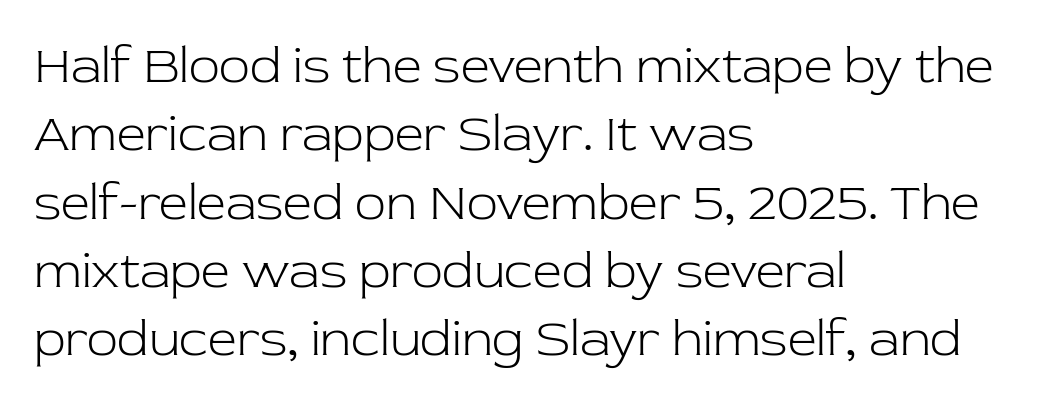
The image shows 51 px light serif type, upright; set left-aligned, normal line spacing (1.34x), normal letter spacing, not underlined; low stroke contrast and a medium x-height.
